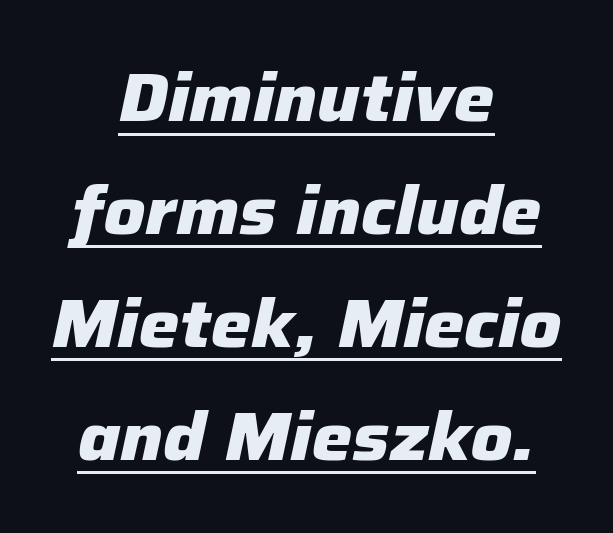
Q: Is the text bold? A: Yes.
Q: Is the text italic (slanted)? A: Yes, it leans right by about 12 degrees.
Q: Is the text underlined? A: Yes.
Q: How is the paragraph aligned? A: Centered.
Q: Is the spacing between letters normal or unusually wide? A: Normal.
Q: Is the spacing between lines tight, normal or loose? A: Normal.
Q: Width (condensed, normal, or wide)? A: Normal.
Q: Stroke contrast? A: Low.
Q: x-height? A: Medium.
Q: Monospaced? A: No.
